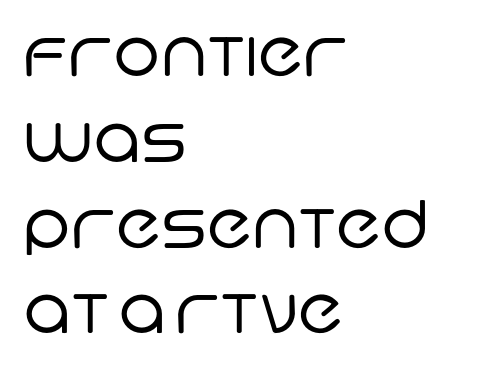
Q: Is the text bold? A: No.
Q: Is the typeface a serif or a sans-serif typeface? A: Sans-serif.
Q: Is the text underlined? A: No.
Q: How is the paragraph aligned? A: Left-aligned.
Q: Is the spacing between letters normal or unusually wide? A: Normal.
Q: Is the spacing between lines tight, normal or loose? A: Normal.
Q: Width (condensed, normal, or wide)? A: Normal.
Q: Stroke contrast? A: Low.
Q: x-height? A: Large.
Q: Monospaced? A: No.
